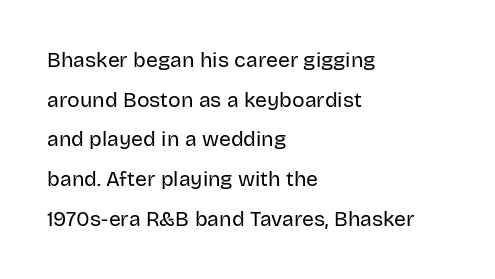
The image shows 21 px text type, upright; set left-aligned, line spacing 1.89x, normal letter spacing, not underlined.
